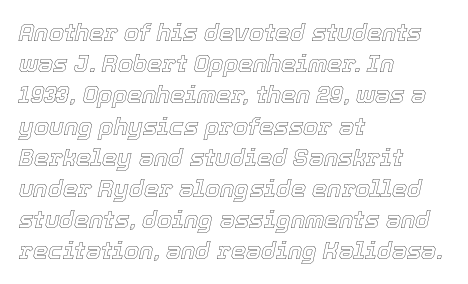
Q: Is the text italic (slanted)? A: Yes, it leans right by about 12 degrees.
Q: Is the text underlined? A: No.
Q: How is the paragraph aligned? A: Left-aligned.
Q: Is the spacing between letters normal or unusually wide? A: Normal.
Q: Is the spacing between lines tight, normal or loose? A: Normal.
